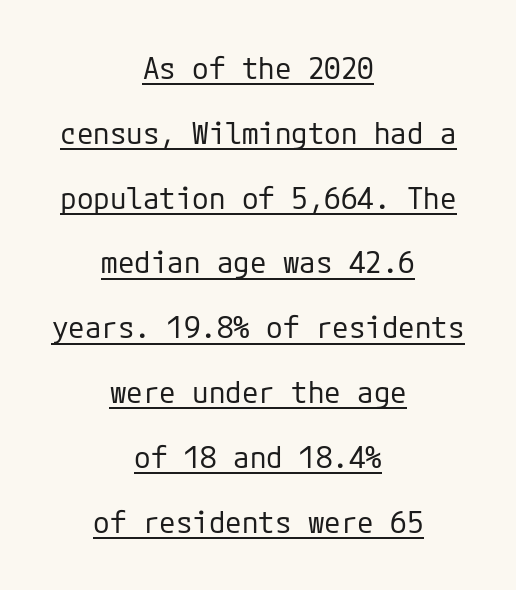
The image shows 30 px regular-weight sans-serif type, upright; set centered, loose line spacing (2.16x), normal letter spacing, underlined; low stroke contrast and a medium x-height.
